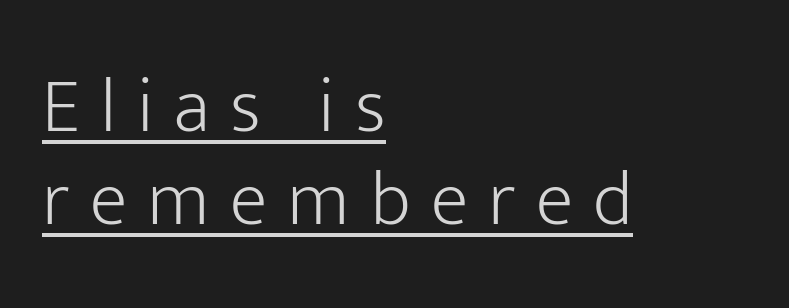
Q: Is the text bold? A: No.
Q: Is the text italic (slanted)? A: No, it is upright.
Q: Is the typeface a serif or a sans-serif typeface? A: Sans-serif.
Q: Is the text underlined? A: Yes.
Q: How is the paragraph aligned? A: Left-aligned.
Q: Is the spacing between letters normal or unusually wide? A: Unusually wide.
Q: Width (condensed, normal, or wide)? A: Normal.
Q: Stroke contrast? A: Low.
Q: x-height? A: Medium.
Q: Monospaced? A: No.
